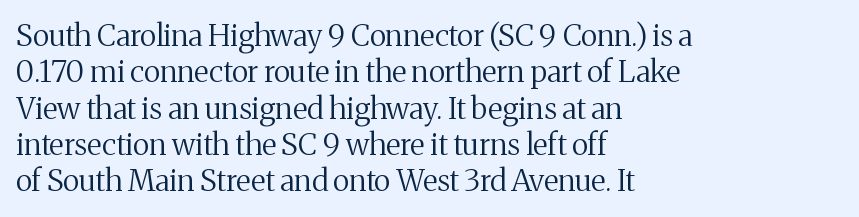
Short note: letters normally spaced. Just letters on the line, the space beneath them empty. The typesetting does not lean heavy: it is not bold. Short and long lines alike share a common starting point at left. Style check: upright. To sum up the face: it has serifs.
